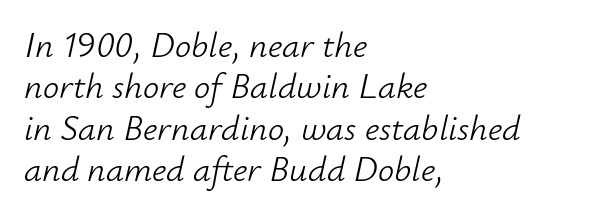
Q: Is the text bold? A: No.
Q: Is the text italic (slanted)? A: Yes, it leans right by about 12 degrees.
Q: Is the text underlined? A: No.
Q: How is the paragraph aligned? A: Left-aligned.
Q: Is the spacing between letters normal or unusually wide? A: Normal.
Q: Is the spacing between lines tight, normal or loose? A: Tight.
Q: Width (condensed, normal, or wide)? A: Normal.
Q: Stroke contrast? A: Low.
Q: x-height? A: Small.
Q: Monospaced? A: No.
